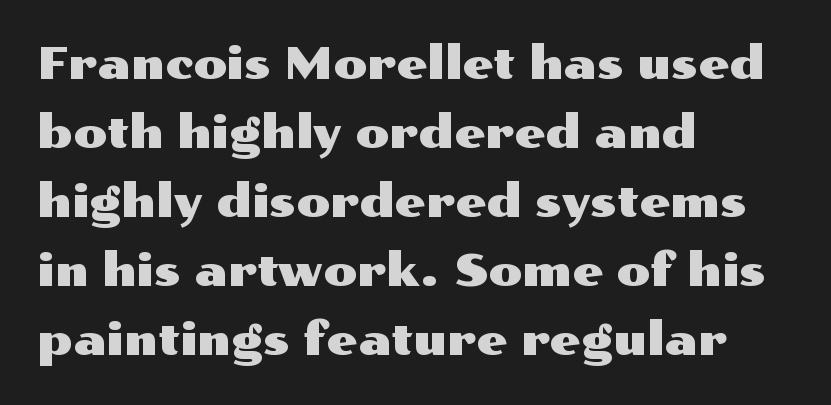
Q: Is the text italic (slanted)? A: No, it is upright.
Q: Is the typeface a serif or a sans-serif typeface? A: Sans-serif.
Q: Is the text underlined? A: No.
Q: How is the paragraph aligned? A: Left-aligned.
Q: Is the spacing between letters normal or unusually wide? A: Normal.
Q: Is the spacing between lines tight, normal or loose? A: Normal.
Q: Width (condensed, normal, or wide)? A: Wide.
Q: Stroke contrast? A: Medium.
Q: x-height? A: Medium.
Q: Monospaced? A: No.
